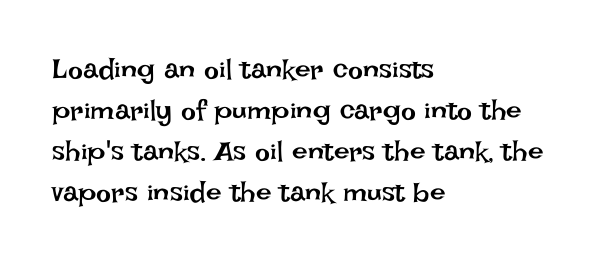
The image shows 28 px regular-weight type, upright; set left-aligned, normal line spacing (1.47x), normal letter spacing, not underlined; low stroke contrast and a large x-height.
